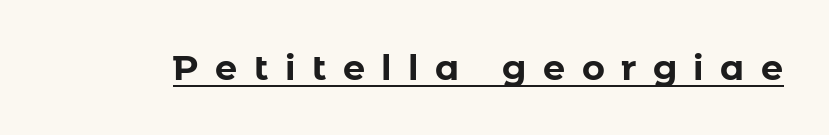
{"serif": "no", "italic": "no", "bold": "yes", "weight": "bold", "width": "normal", "stroke_contrast": "low", "x_height": "medium", "monospaced": "no", "underline": "yes", "letter_spacing": "wide", "letter_spacing_em": 0.47, "glyph_px": 35}
